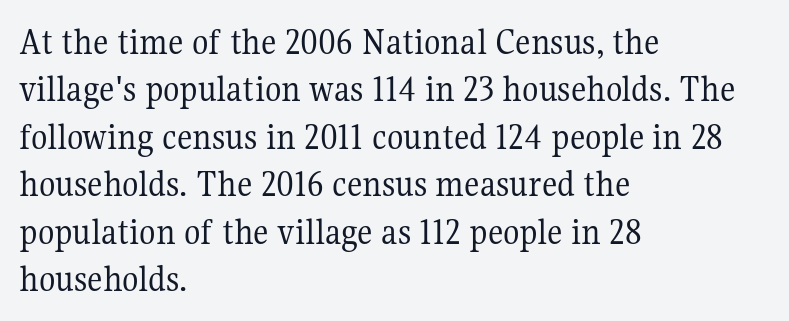
Q: Is the text bold? A: No.
Q: Is the text italic (slanted)? A: No, it is upright.
Q: Is the typeface a serif or a sans-serif typeface? A: Serif.
Q: Is the text underlined? A: No.
Q: How is the paragraph aligned? A: Left-aligned.
Q: Is the spacing between letters normal or unusually wide? A: Normal.
Q: Is the spacing between lines tight, normal or loose? A: Normal.
Q: Width (condensed, normal, or wide)? A: Normal.
Q: Stroke contrast? A: Medium.
Q: x-height? A: Medium.
Q: Monospaced? A: No.
